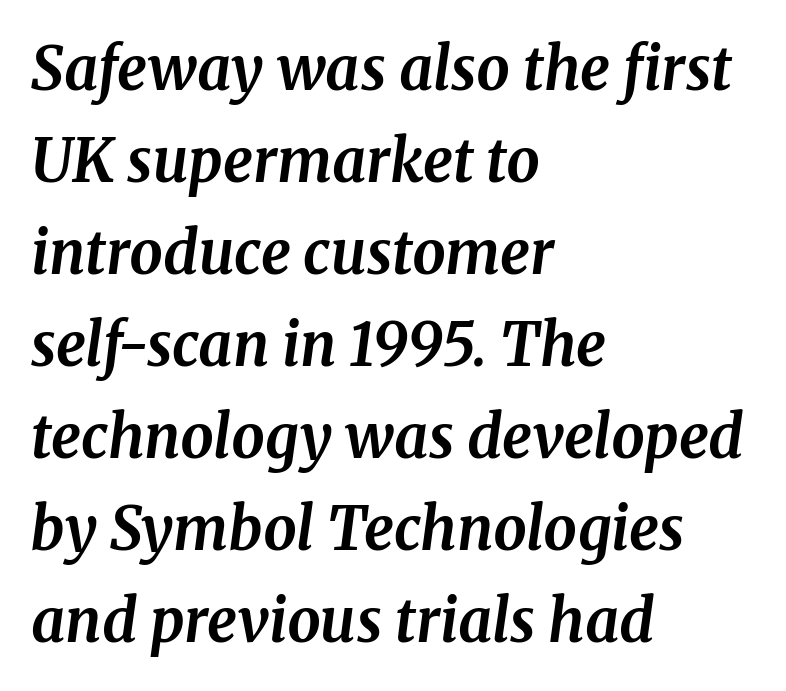
The image shows 59 px bold serif type, italic (leaning right); set left-aligned, normal line spacing (1.56x), normal letter spacing, not underlined; medium stroke contrast and a medium x-height.
